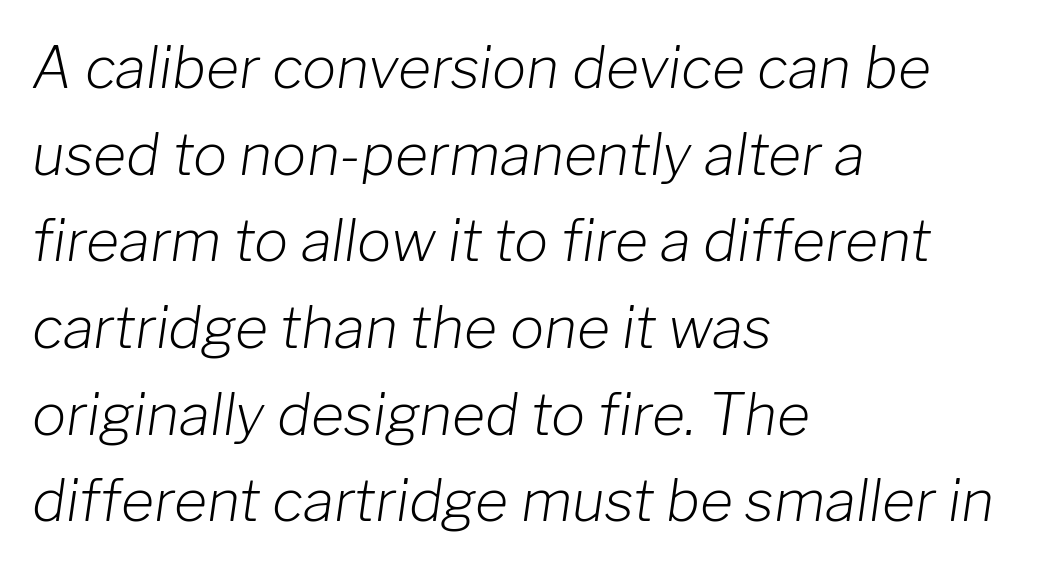
The image shows 57 px light type, italic (leaning right); set left-aligned, normal line spacing (1.52x), normal letter spacing, not underlined; low stroke contrast and a medium x-height.
